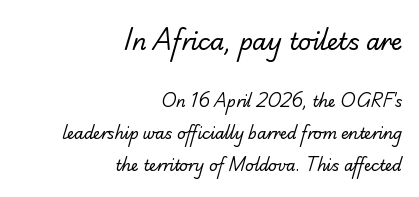
Q: Is the text bold? A: No.
Q: Is the text underlined? A: No.
Q: How is the paragraph aligned? A: Right-aligned.
Q: Is the spacing between letters normal or unusually wide? A: Normal.
Q: Is the spacing between lines tight, normal or loose? A: Loose.
Q: Which block of text is set in a larger size, the first (top) or the second (bottom)? A: The first (top) one.
